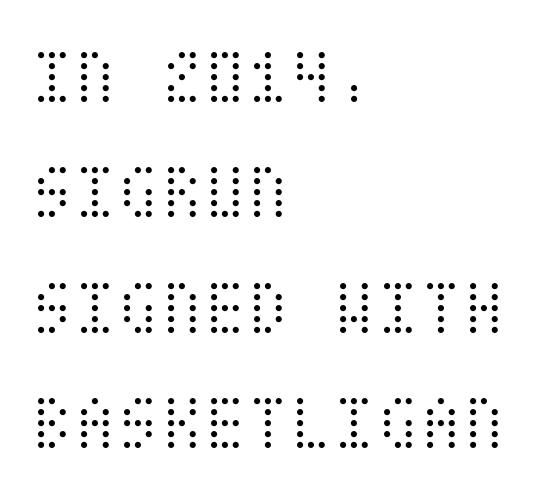
Words appear dense and cohesive because spacing is normal. The typesetting does not lean heavy: it is not bold. Beneath every word, the page is bare. Notice how descenders clear the ascenders below comfortably — that's standard leading. Compared with a centered layout, this one pins lines to the left instead.
